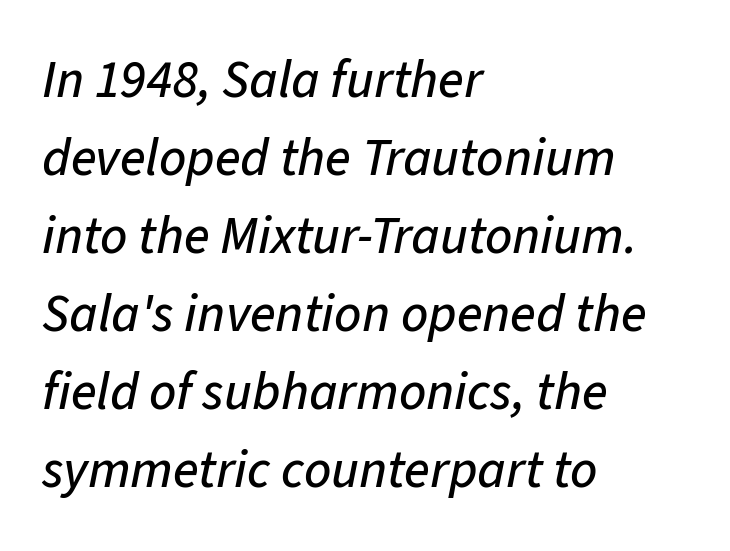
Q: Is the text italic (slanted)? A: Yes, it leans right by about 11 degrees.
Q: Is the text underlined? A: No.
Q: How is the paragraph aligned? A: Left-aligned.
Q: Is the spacing between letters normal or unusually wide? A: Normal.
Q: Is the spacing between lines tight, normal or loose? A: Normal.
Q: Width (condensed, normal, or wide)? A: Normal.
Q: Stroke contrast? A: Low.
Q: x-height? A: Medium.
Q: Monospaced? A: No.
